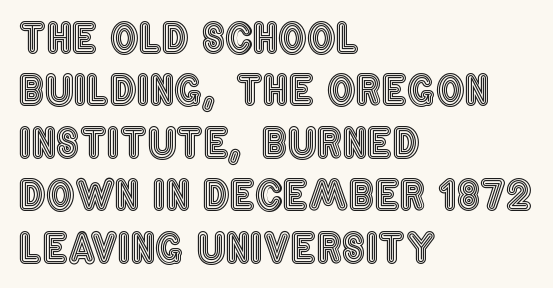
Q: Is the text italic (slanted)? A: No, it is upright.
Q: Is the text underlined? A: No.
Q: How is the paragraph aligned? A: Left-aligned.
Q: Is the spacing between letters normal or unusually wide? A: Normal.
Q: Is the spacing between lines tight, normal or loose? A: Normal.
Q: Width (condensed, normal, or wide)? A: Condensed.
Q: x-height? A: Large.
Q: Monospaced? A: No.
